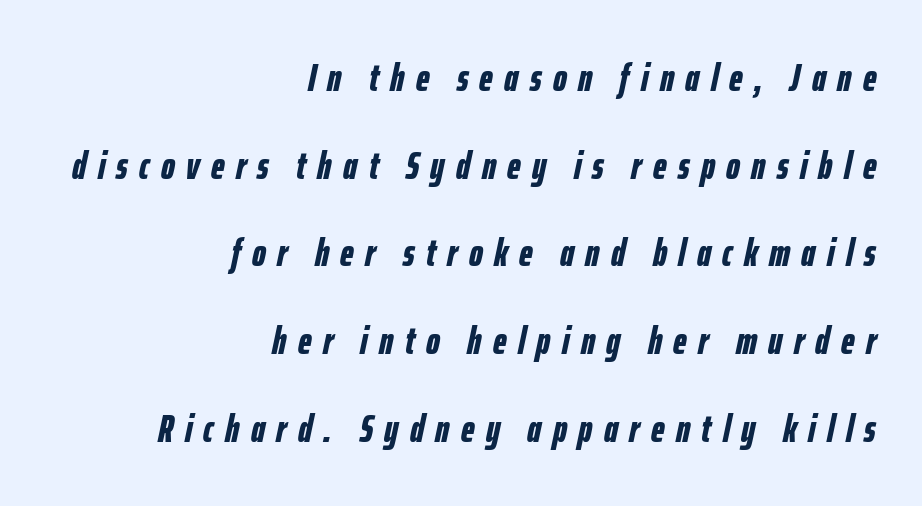
Q: Is the text bold? A: Yes.
Q: Is the text italic (slanted)? A: Yes, it leans right by about 12 degrees.
Q: Is the text underlined? A: No.
Q: How is the paragraph aligned? A: Right-aligned.
Q: Is the spacing between letters normal or unusually wide? A: Unusually wide.
Q: Is the spacing between lines tight, normal or loose? A: Loose.
Q: Width (condensed, normal, or wide)? A: Condensed.
Q: Stroke contrast? A: Low.
Q: x-height? A: Medium.
Q: Monospaced? A: No.
